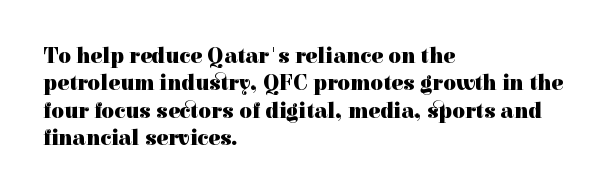
The image shows 22 px bold type, upright; set left-aligned, normal line spacing (1.25x), normal letter spacing, not underlined.
